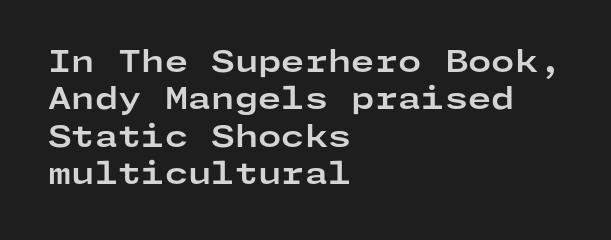
{"serif": "no", "italic": "no", "bold": "yes", "weight": "bold", "width": "wide", "stroke_contrast": "low", "x_height": "medium", "underline": "no", "align": "left", "line_spacing": "normal", "line_spacing_ratio": 1.25, "letter_spacing": "normal", "letter_spacing_em": 0.0, "glyph_px": 30}
